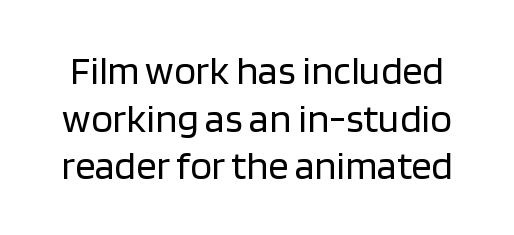
Q: Is the text bold? A: No.
Q: Is the text italic (slanted)? A: No, it is upright.
Q: Is the typeface a serif or a sans-serif typeface? A: Sans-serif.
Q: Is the text underlined? A: No.
Q: Is the spacing between letters normal or unusually wide? A: Normal.
Q: Width (condensed, normal, or wide)? A: Normal.
Q: Stroke contrast? A: Low.
Q: x-height? A: Large.
Q: Monospaced? A: No.
